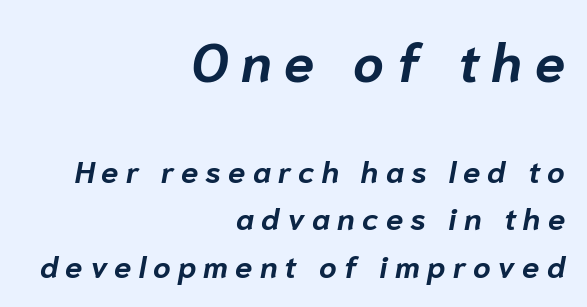
Descender tails drop into unmarked territory. The rendering uses natural spacing where letterforms have individual widths. Caption: upper text group enlarged, lower text group reduced. The letters are spread apart with noticeably loose tracking. Typographic density is high because the face is bold. If you drew a line through each stem, it would be angled.
